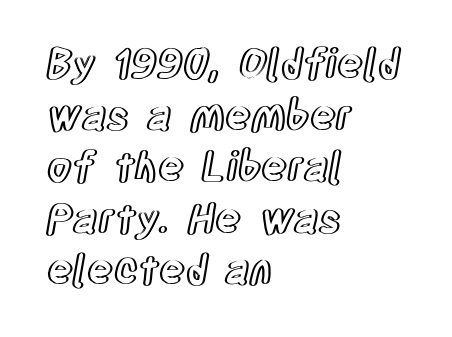
Quick note: interline space is typical. These lines stack with their left ends in a neat column. Caption: standard tracking, unaltered.
